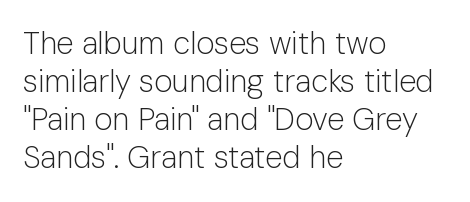
The strokes are not fattened; the text isn't bold. Inter-character spacing is left at the font's built-in metrics. The axis of the letterforms is exactly vertical. The passage shown is typeset with a sans-serif family.
